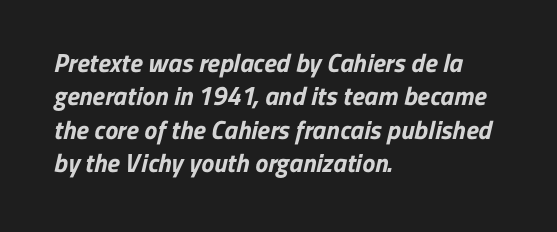
Short note: letters normally spaced. Just letters on the line, the space beneath them empty. Evenly set lines give the paragraph a standard silhouette. Thick stems and heavy bowls — unmistakably bold.
